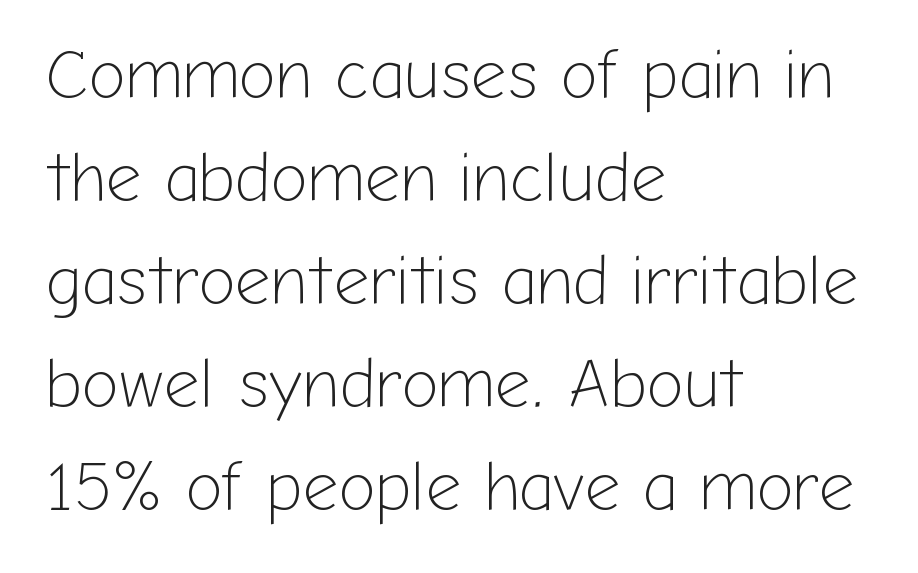
{"serif": "no", "italic": "no", "bold": "no", "weight": "light", "width": "normal", "stroke_contrast": "low", "x_height": "medium", "monospaced": "no", "underline": "no", "align": "left", "line_spacing": "normal", "line_spacing_ratio": 1.47, "letter_spacing": "normal", "letter_spacing_em": 0.0, "glyph_px": 70}
